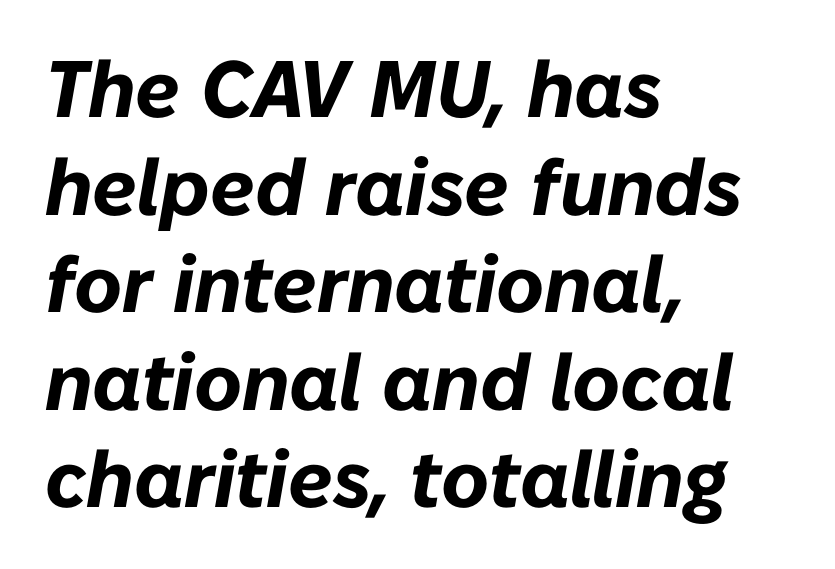
Q: Is the text bold? A: Yes.
Q: Is the text italic (slanted)? A: Yes, it leans right by about 10 degrees.
Q: Is the text underlined? A: No.
Q: How is the paragraph aligned? A: Left-aligned.
Q: Is the spacing between letters normal or unusually wide? A: Normal.
Q: Width (condensed, normal, or wide)? A: Normal.
Q: Stroke contrast? A: Low.
Q: x-height? A: Medium.
Q: Monospaced? A: No.
